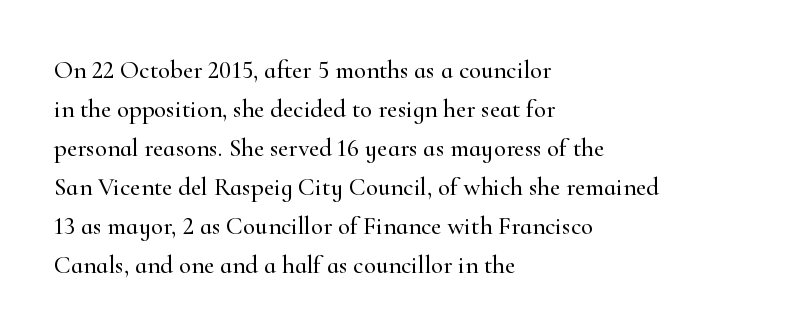
The image shows 25 px text type, upright; set left-aligned, normal line spacing (1.56x), normal letter spacing, not underlined.
